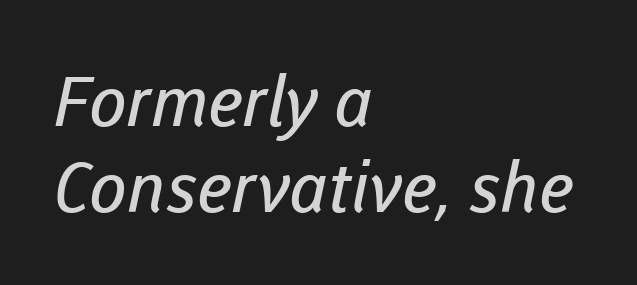
The rendering uses natural spacing where letterforms have individual widths. This sample keeps an unexceptional amount of space between lines. Compared with typical body copy, the letter spacing here is the same. This is sans-serif lettering, the kind often seen on screens and signage. The zone under the glyphs is completely vacant. The ragged edge is on the right, which tells us the setting is flush left.
